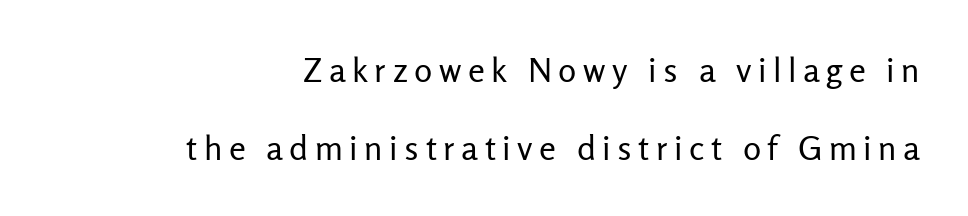
Q: Is the text bold? A: No.
Q: Is the text italic (slanted)? A: No, it is upright.
Q: Is the typeface a serif or a sans-serif typeface? A: Sans-serif.
Q: Is the text underlined? A: No.
Q: How is the paragraph aligned? A: Right-aligned.
Q: Is the spacing between lines tight, normal or loose? A: Loose.
Q: Width (condensed, normal, or wide)? A: Normal.
Q: Stroke contrast? A: Low.
Q: x-height? A: Medium.
Q: Monospaced? A: No.
